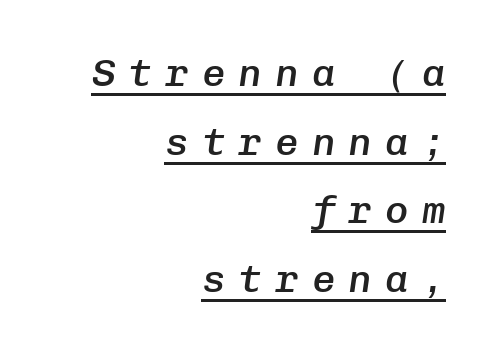
The image shows 39 px semibold type, italic (leaning right), monospaced; set right-aligned, line spacing 1.76x, unusually wide letter spacing (+0.34 em), underlined; low stroke contrast and a medium x-height.
